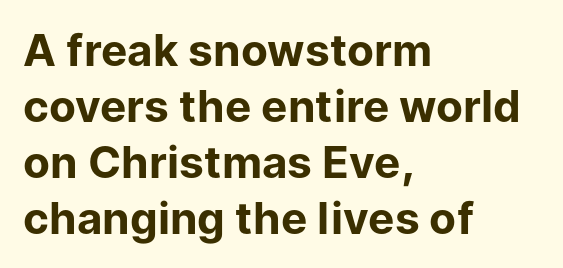
The image shows 44 px bold sans-serif type, upright; set left-aligned, normal line spacing (1.27x), normal letter spacing, not underlined; low stroke contrast and a medium x-height.
